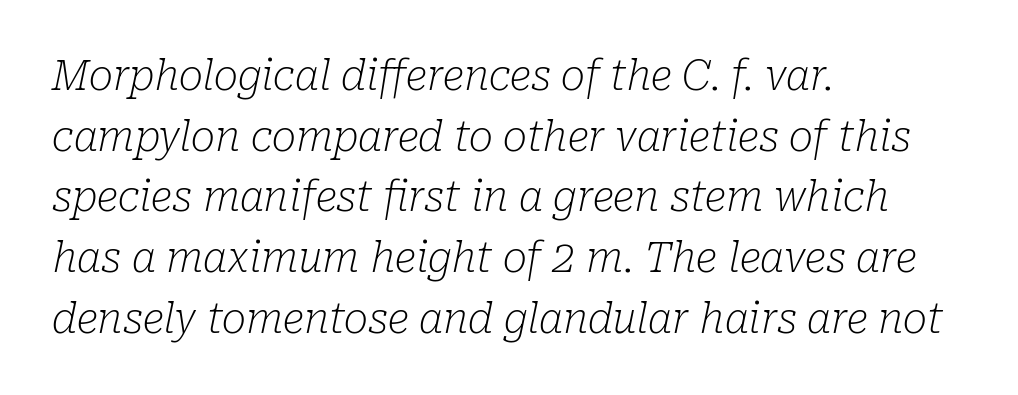
Are there feet on the stems? There are — it's a serif. Leftover space on each line is placed entirely after the last word. Bold? No — there's no thickening of the strokes. Tracking value appears to be zero — textbook default spacing. Designer's note — italics engaged. The area under the type is left untouched.
